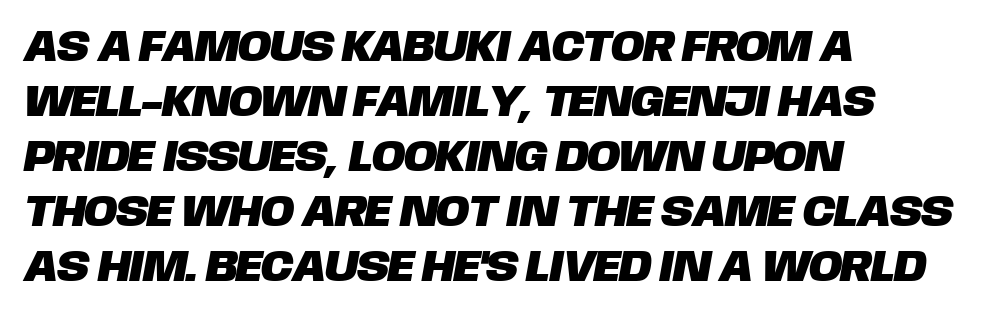
The image shows 45 px sans-serif type; set left-aligned, line spacing 1.22x, normal letter spacing, not underlined; low stroke contrast and a large x-height.
